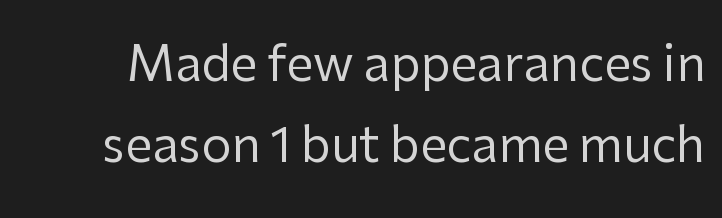
The rendering uses natural spacing where letterforms have individual widths. This is not heavy type; no bold has been used. The space directly below the letters is spotless. In terms of posture, this sample is upright.
